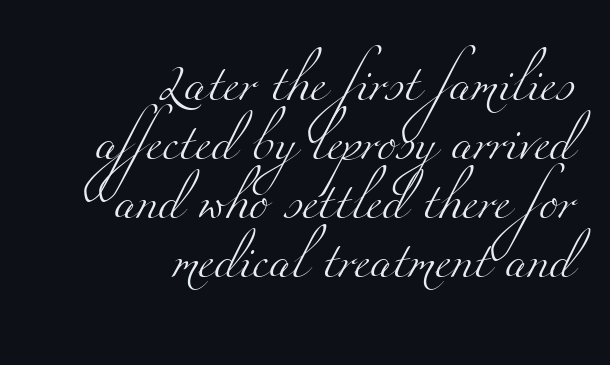
The image shows 36 px light, wide type; set right-aligned, normal line spacing (1.64x), normal letter spacing, not underlined; medium stroke contrast and a small x-height.
